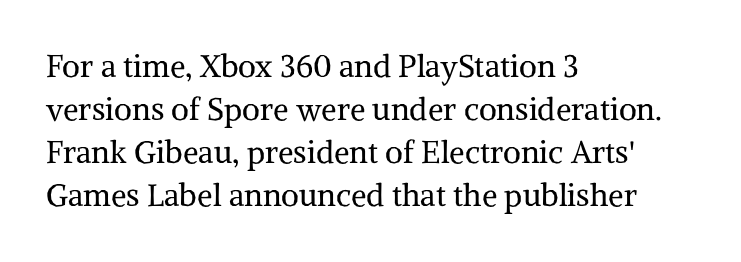
On a weight scale, this lands at 450 or below. The passage shown is not underscored anywhere. This sample uses a serif face. The face used here is proportionally spaced, like ordinary book or web type.
